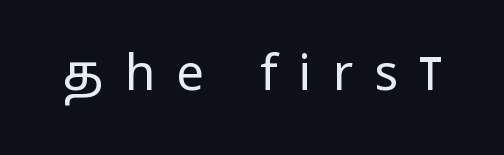
This is not heavy type; no bold has been used. A typesetter would call this proportional, since set widths differ per character. The foot of each line stays bare and open. This is the regular roman posture of the typeface.
